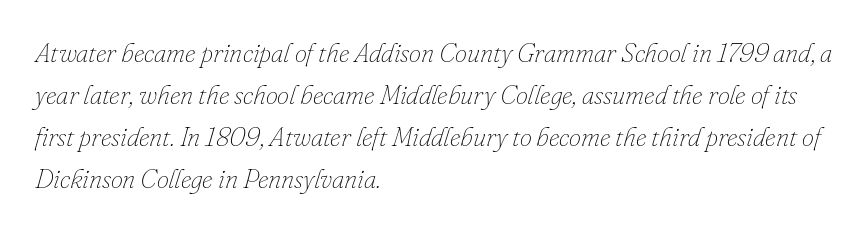
Q: Is the text bold? A: No.
Q: Is the text italic (slanted)? A: Yes, it leans right by about 16 degrees.
Q: Is the text underlined? A: No.
Q: How is the paragraph aligned? A: Left-aligned.
Q: Is the spacing between letters normal or unusually wide? A: Normal.
Q: Is the spacing between lines tight, normal or loose? A: Normal.
